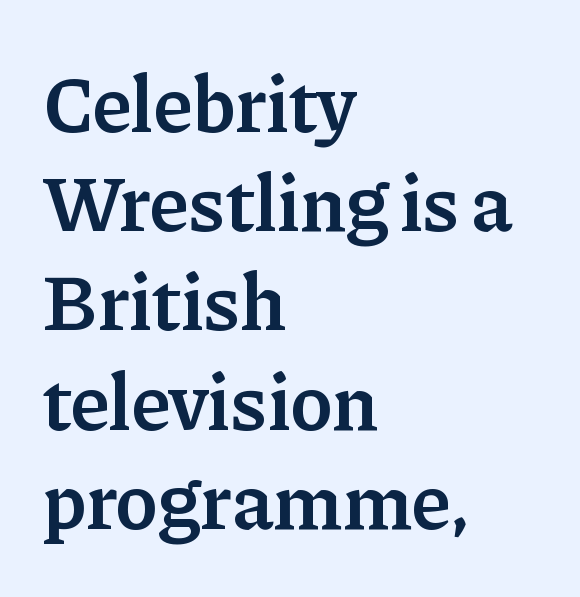
Every row of glyphs begins at an identical x-position on the left. Honestly, there is no underline to notice here at all. Proportional: the letters do not fall into vertical columns. A fair bit of extra ink — the face is semibold, not bold.
